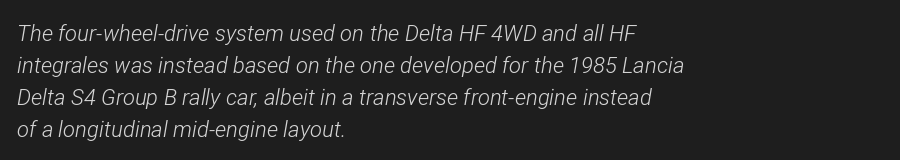
The image shows 22 px text type, italic (leaning right); set left-aligned, normal line spacing (1.45x), normal letter spacing, not underlined.
